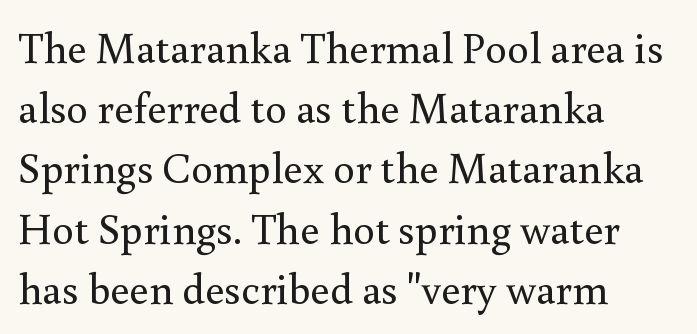
Q: Is the text bold? A: No.
Q: Is the text italic (slanted)? A: No, it is upright.
Q: Is the typeface a serif or a sans-serif typeface? A: Serif.
Q: Is the text underlined? A: No.
Q: How is the paragraph aligned? A: Left-aligned.
Q: Is the spacing between letters normal or unusually wide? A: Normal.
Q: Is the spacing between lines tight, normal or loose? A: Normal.
Q: Width (condensed, normal, or wide)? A: Normal.
Q: x-height? A: Small.
Q: Monospaced? A: No.
